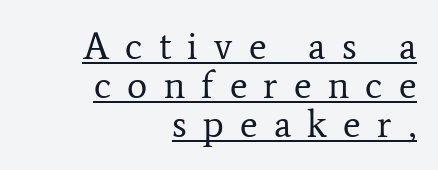
Each word looks stretched out because of the extra space between its letters. Weight: regular or lighter. You could not count columns in this text — the font is proportionally spaced. This rendering employs a face with finishing strokes, i.e., a serif.
